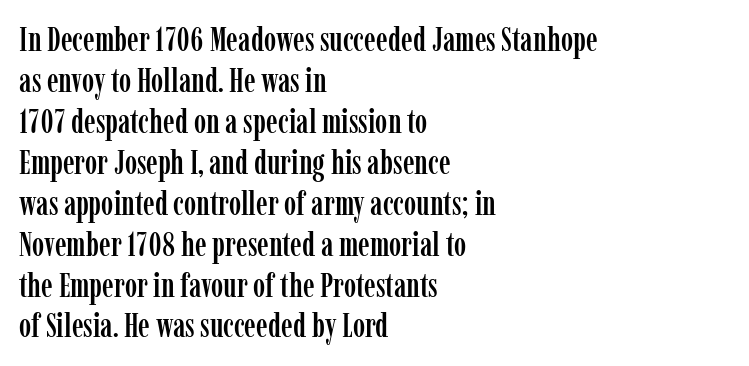
The image shows 33 px condensed serif type, upright; set left-aligned, line spacing 1.24x, normal letter spacing, not underlined; low stroke contrast and a medium x-height.
